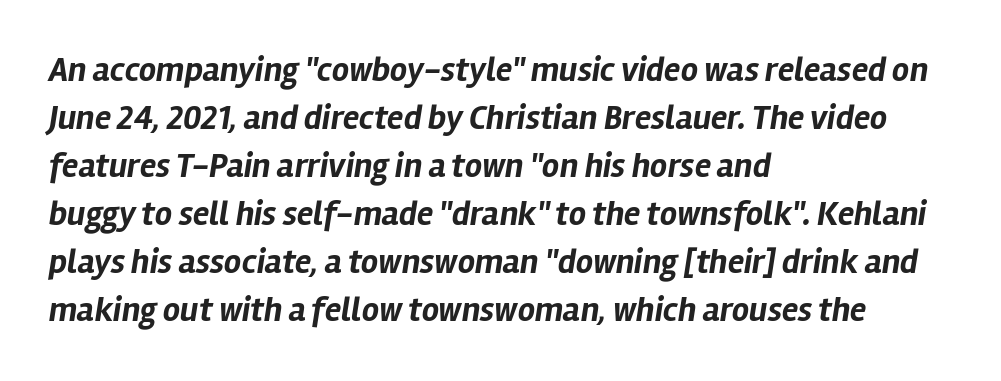
It's the slanting kind of type. The passage shown is typed in a proportional face where columns would drift. Interline gaps are of average width in this sample. The space beneath each line is pristine and unruled. Heavy-handed strokes throughout: this text is bold. Horizontally, the lines are justified to the leading edge only.
